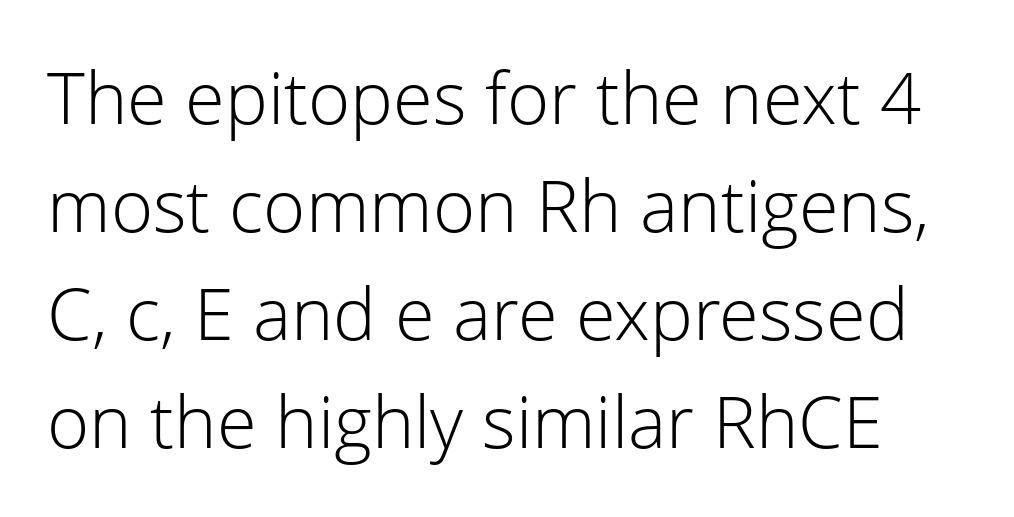
The image shows 72 px light sans-serif type, upright; set normal line spacing (1.5x), normal letter spacing, not underlined; low stroke contrast and a medium x-height.
